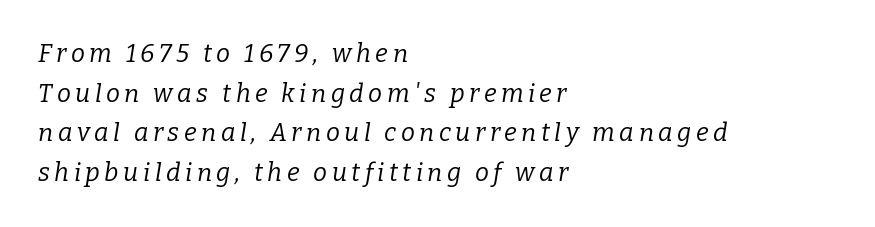
Q: Is the text bold? A: No.
Q: Is the text italic (slanted)? A: Yes, it leans right by about 9 degrees.
Q: Is the text underlined? A: No.
Q: How is the paragraph aligned? A: Left-aligned.
Q: Is the spacing between lines tight, normal or loose? A: Normal.
